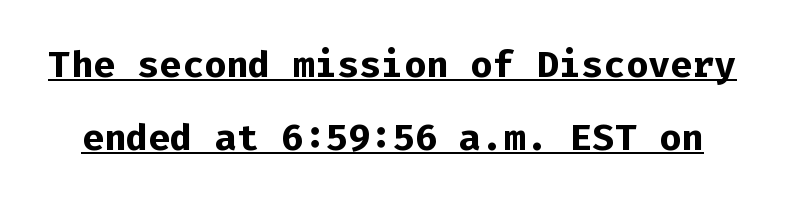
The gaps between neighbouring characters are ordinary and unremarkable. This sample has the even, mechanical cadence of fixed-width lettering. Quick note: interline space is abundant. Is the type bold? Yes — the strokes are clearly thick and heavy.
